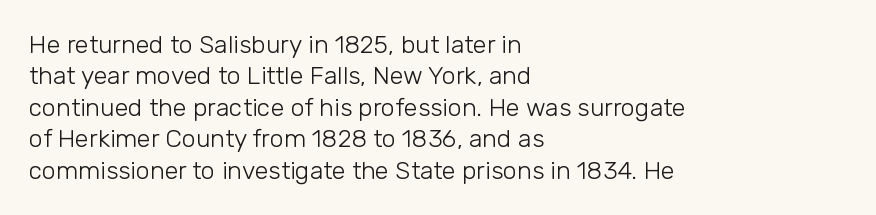
Q: Is the text bold? A: No.
Q: Is the text italic (slanted)? A: No, it is upright.
Q: Is the text underlined? A: No.
Q: How is the paragraph aligned? A: Left-aligned.
Q: Is the spacing between letters normal or unusually wide? A: Normal.
Q: Is the spacing between lines tight, normal or loose? A: Normal.
